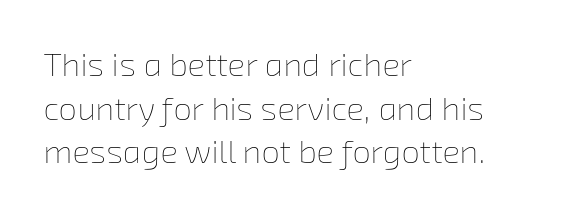
{"bold": "no", "weight": "thin", "width": "normal", "stroke_contrast": "low", "x_height": "medium", "monospaced": "no", "underline": "no", "align": "left", "line_spacing": "normal", "line_spacing_ratio": 1.32, "letter_spacing": "normal", "letter_spacing_em": 0.0, "glyph_px": 33}
